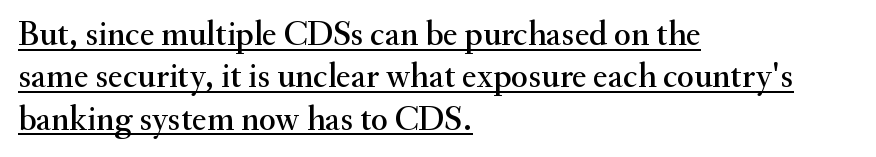
The rendering uses natural spacing where letterforms have individual widths. Each word holds together tightly as a unit, with standard inter-letter gaps. Serif or sans? Serif — the stroke terminals have little feet. Unlike italic type, these characters show no tilt at all. The rendering uses the underline text-decoration.
